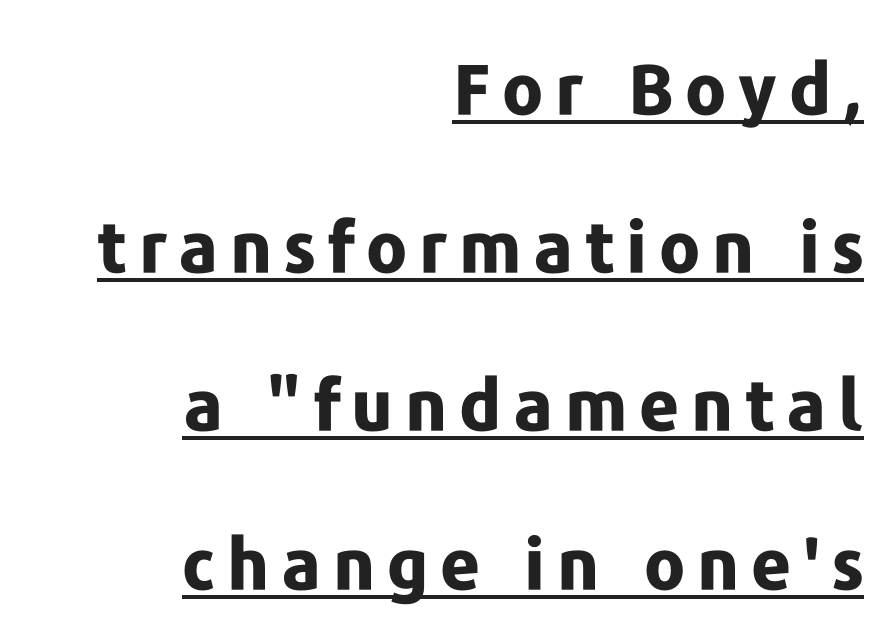
The image shows 70 px bold sans-serif type, upright; set right-aligned, loose line spacing (2.26x), underlined; low stroke contrast and a medium x-height.
